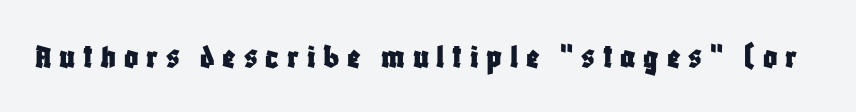
{"serif": "no", "italic": "no", "width": "condensed", "stroke_contrast": "low", "x_height": "large", "monospaced": "no", "underline": "no", "letter_spacing": "wide", "letter_spacing_em": 0.22, "glyph_px": 35}
